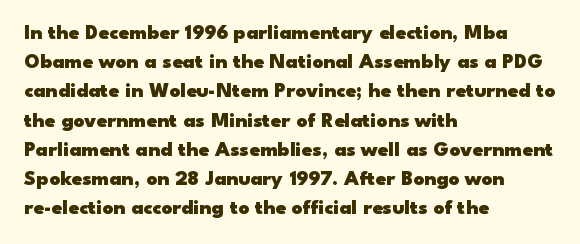
{"italic": "no", "bold": "yes", "underline": "no", "align": "left", "line_spacing": "normal", "line_spacing_ratio": 1.39, "letter_spacing": "normal", "letter_spacing_em": 0.0, "glyph_px": 21}
